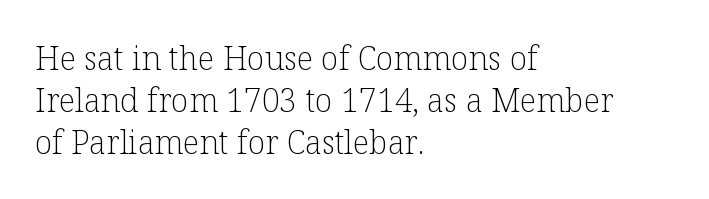
Q: Is the text bold? A: No.
Q: Is the text italic (slanted)? A: No, it is upright.
Q: Is the typeface a serif or a sans-serif typeface? A: Serif.
Q: Is the text underlined? A: No.
Q: How is the paragraph aligned? A: Left-aligned.
Q: Is the spacing between letters normal or unusually wide? A: Normal.
Q: Is the spacing between lines tight, normal or loose? A: Normal.
Q: Width (condensed, normal, or wide)? A: Normal.
Q: Stroke contrast? A: Low.
Q: x-height? A: Medium.
Q: Monospaced? A: No.
